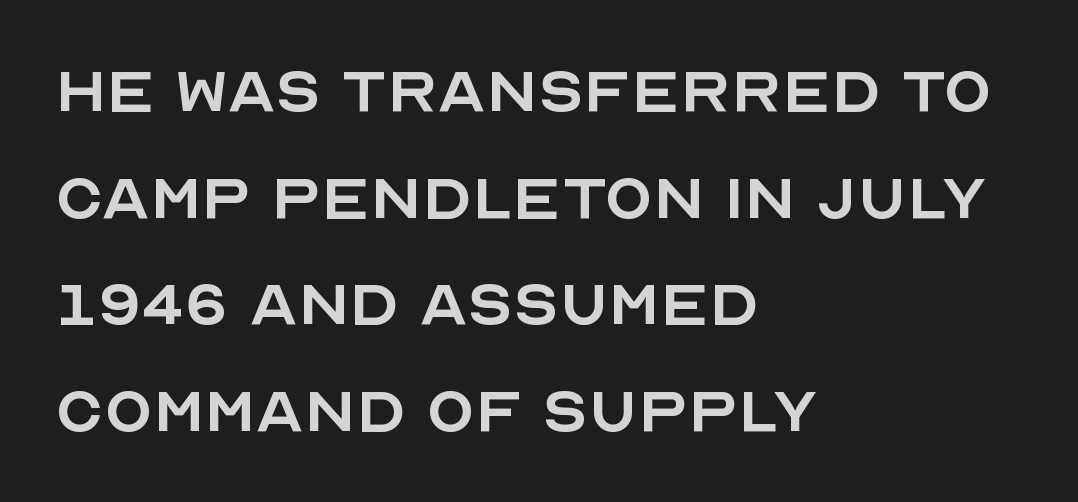
The image shows 79 px regular-weight sans-serif type, upright; set left-aligned, normal line spacing (1.35x), normal letter spacing, not underlined; a large x-height.
